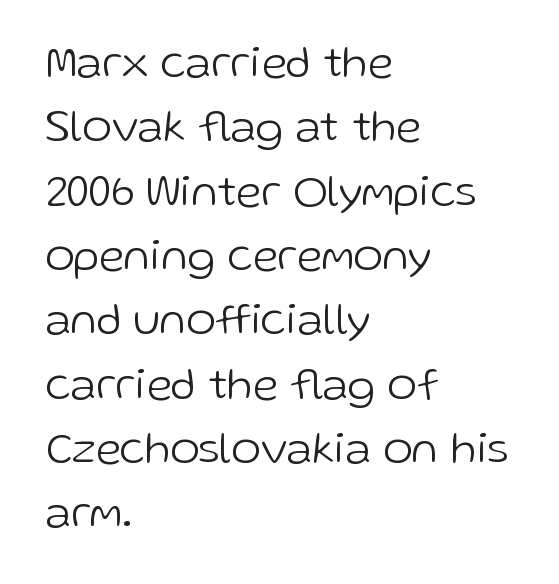
{"serif": "no", "italic": "no", "bold": "no", "weight": "light", "width": "normal", "stroke_contrast": "low", "x_height": "medium", "monospaced": "no", "underline": "no", "align": "left", "line_spacing": "normal", "line_spacing_ratio": 1.43, "letter_spacing": "normal", "letter_spacing_em": 0.0, "glyph_px": 45}
